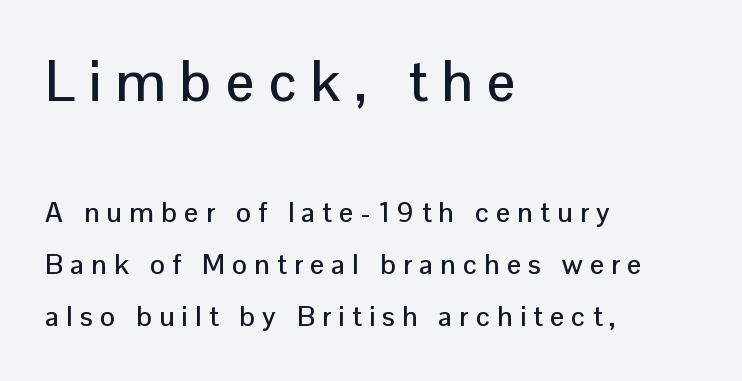
Nope, not italic — everything's standing straight. This rendering features lettering with no underline. Does extra space separate the letters? Yes, quite a lot of it. In terms of letterform style, serifs are entirely absent.
